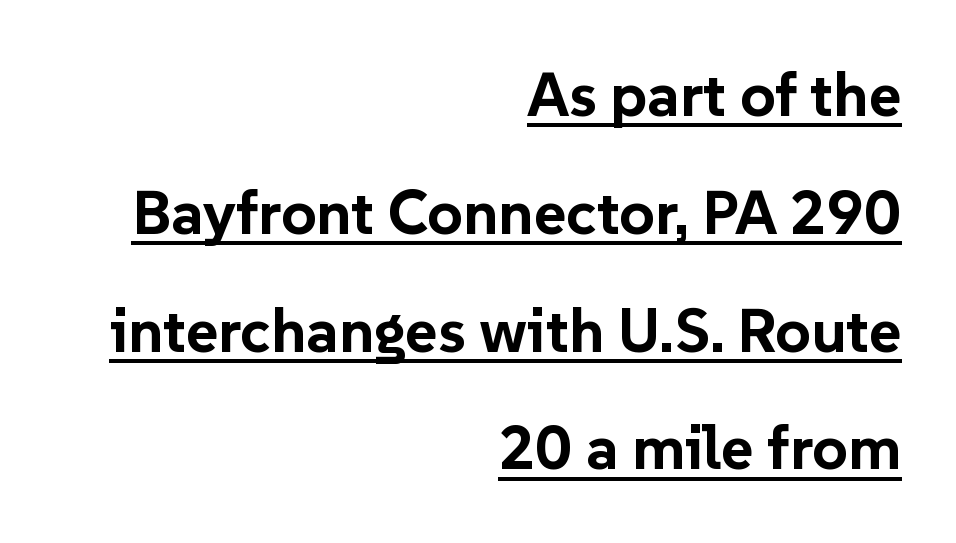
Q: Is the text bold? A: Yes.
Q: Is the text italic (slanted)? A: No, it is upright.
Q: Is the typeface a serif or a sans-serif typeface? A: Sans-serif.
Q: Is the text underlined? A: Yes.
Q: How is the paragraph aligned? A: Right-aligned.
Q: Is the spacing between letters normal or unusually wide? A: Normal.
Q: Is the spacing between lines tight, normal or loose? A: Loose.
Q: Width (condensed, normal, or wide)? A: Normal.
Q: Stroke contrast? A: Low.
Q: x-height? A: Medium.
Q: Monospaced? A: No.
